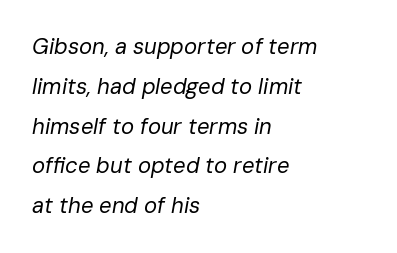
Q: Is the text bold? A: No.
Q: Is the text italic (slanted)? A: Yes, it leans right by about 10 degrees.
Q: Is the text underlined? A: No.
Q: How is the paragraph aligned? A: Left-aligned.
Q: Is the spacing between letters normal or unusually wide? A: Normal.
